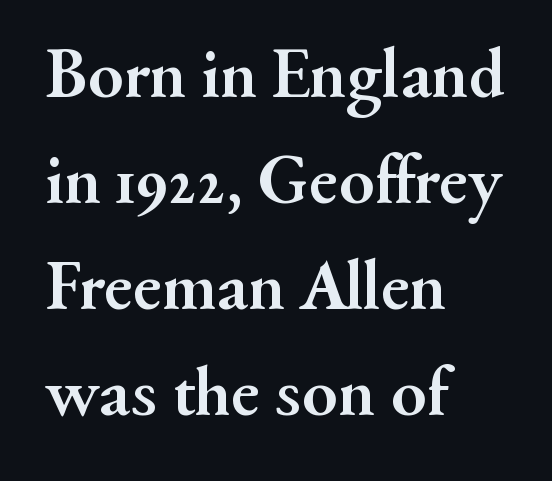
The image shows 72 px semibold serif type, upright; set left-aligned, normal line spacing (1.47x), normal letter spacing, not underlined; medium stroke contrast and a small x-height.
